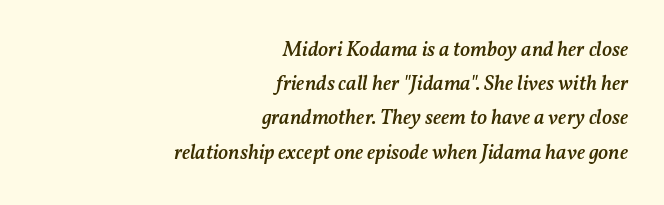
Q: Is the text bold? A: Semi-bold.
Q: Is the text italic (slanted)? A: Yes, it leans right by about 11 degrees.
Q: Is the text underlined? A: No.
Q: How is the paragraph aligned? A: Right-aligned.
Q: Is the spacing between letters normal or unusually wide? A: Normal.
Q: Is the spacing between lines tight, normal or loose? A: Normal.
